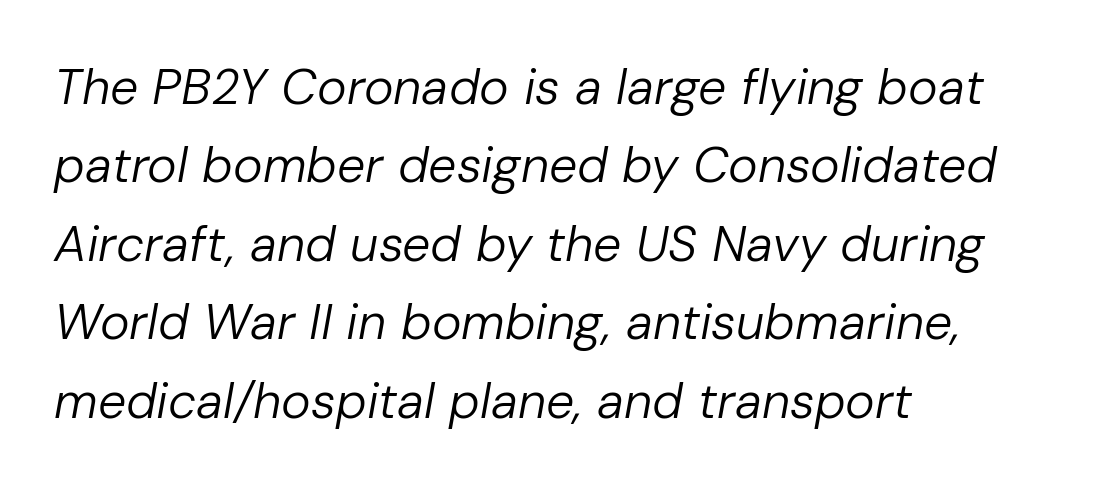
Varying glyph widths throughout — classic text-font behaviour. On a weight scale, this lands at 450 or below. Tracking value appears to be zero — textbook default spacing. The axis of the letterforms is tilted away from vertical. The space beneath each line is pristine and unruled.
